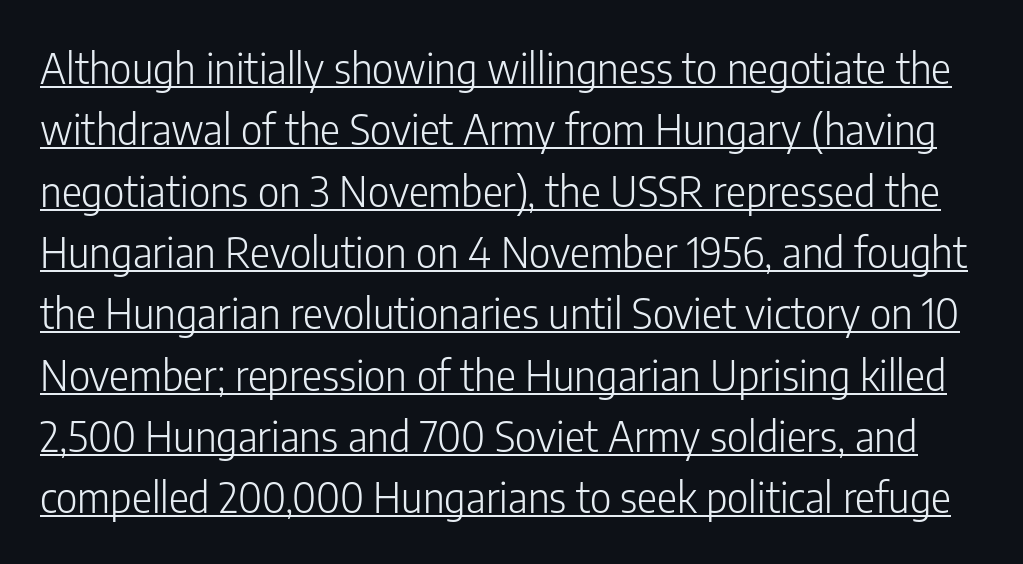
The image shows 42 px light, condensed sans-serif type, upright; set normal line spacing (1.46x), normal letter spacing, underlined; low stroke contrast and a medium x-height.
